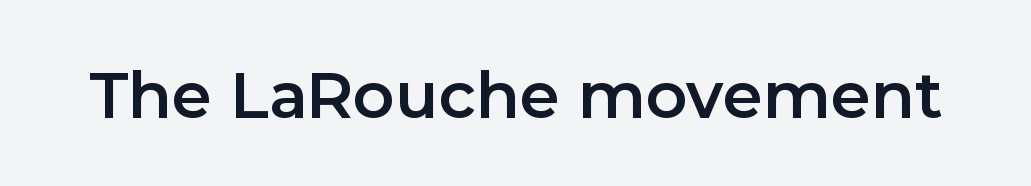
The letters carry no serifs — their stems end cleanly without finishing strokes. Does extra space separate the letters? No, they use regular spacing. The font is running at a semibold setting, under full bold. The typography opts for an upright posture over an oblique one. These lines are rendered in a variable-pitch font.
